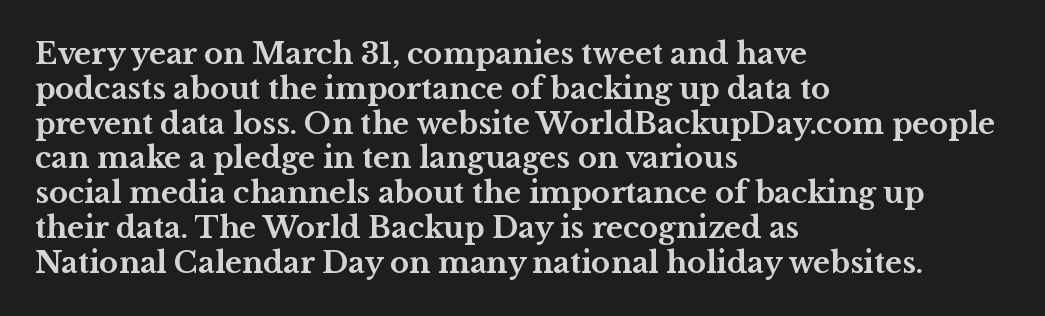
{"serif": "yes", "italic": "no", "bold": "yes", "weight": "bold", "width": "wide", "stroke_contrast": "medium", "x_height": "medium", "monospaced": "no", "underline": "no", "align": "left", "line_spacing_ratio": 1.2, "letter_spacing": "normal", "letter_spacing_em": 0.0, "glyph_px": 29}
